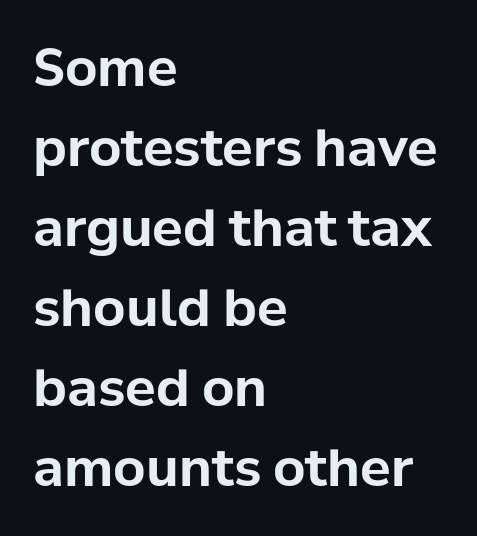
Q: Is the text bold? A: Yes.
Q: Is the text italic (slanted)? A: No, it is upright.
Q: Is the typeface a serif or a sans-serif typeface? A: Sans-serif.
Q: Is the text underlined? A: No.
Q: How is the paragraph aligned? A: Left-aligned.
Q: Is the spacing between letters normal or unusually wide? A: Normal.
Q: Is the spacing between lines tight, normal or loose? A: Normal.
Q: Width (condensed, normal, or wide)? A: Normal.
Q: Stroke contrast? A: Low.
Q: x-height? A: Medium.
Q: Monospaced? A: No.
